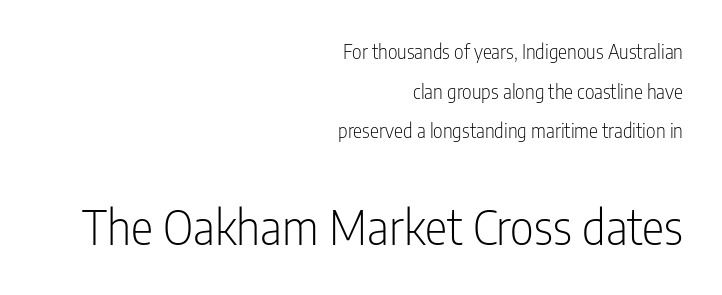
Is the block centered? No — it sits flush against the right margin. Nobody touched the tracking dial on this one. If you measured baseline to baseline, you'd find a long distance. Each letter keeps its own natural width here, so spacing adapts to shape. Look at the glyph heights: the lower group is clearly the bigger setting.
